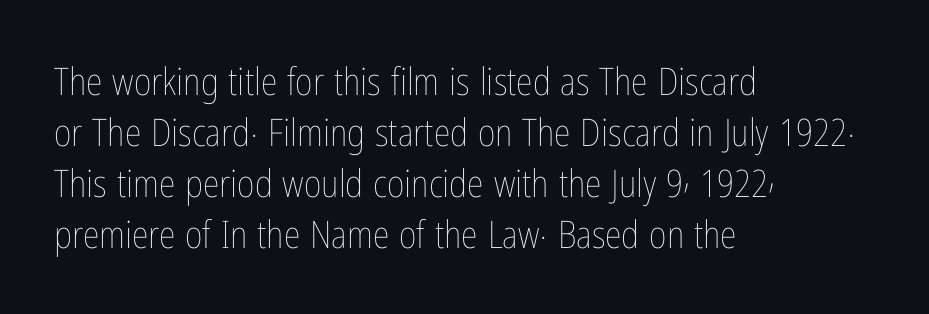
{"italic": "no", "bold": "no", "weight": "thin", "width": "condensed", "stroke_contrast": "low", "x_height": "medium", "monospaced": "no", "underline": "no", "align": "left", "line_spacing": "normal", "line_spacing_ratio": 1.34, "letter_spacing": "normal", "letter_spacing_em": 0.0, "glyph_px": 38}
